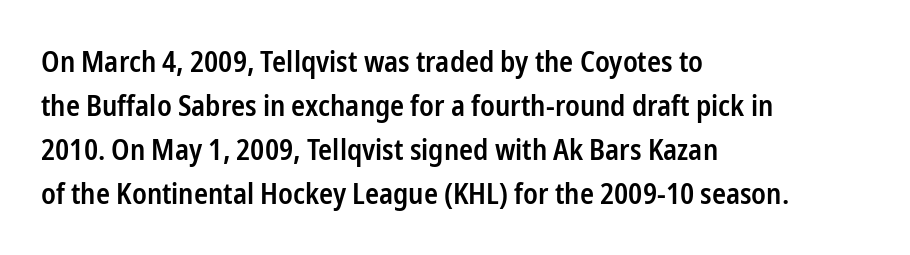
Any mark beneath the type? The region is blank. Is this a fixed-width face? No — the glyphs have proportional, varying widths. The glyphs have the mass of a demibold cut, below bold. The rag falls on the right side of this text block. Nobody touched the tracking dial on this one.
